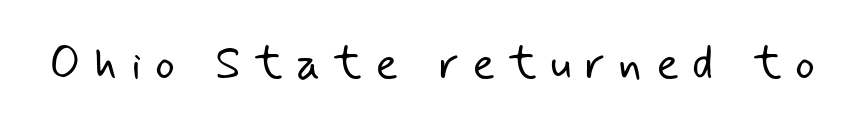
The image shows 47 px light sans-serif type; set unusually wide letter spacing (+0.29 em), not underlined; low stroke contrast and a small x-height.
